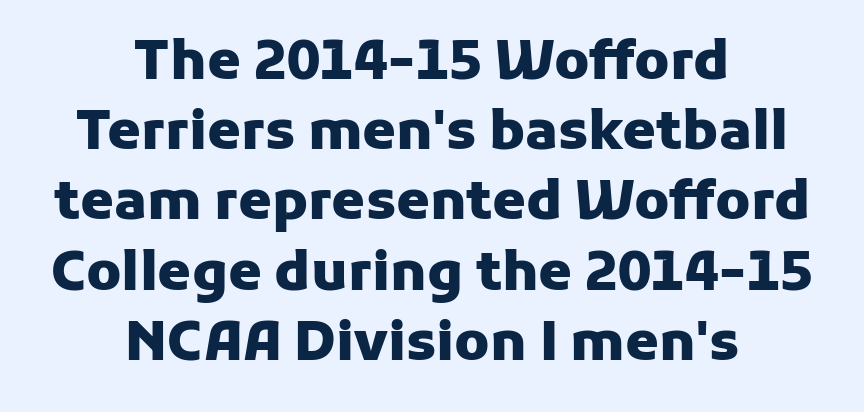
This sample has the flowing, uneven cadence of proportional lettering. Characters follow at the spacing the type designer built in. Bold? Absolutely — the strokes are thick and heavy. Notice how descenders clear the ascenders below comfortably — that's standard leading. Plain, unruled lines of type.
